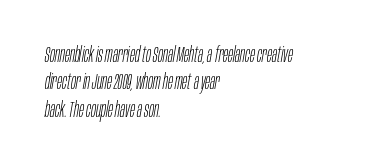
{"italic": "yes", "lean": "right", "slant_degrees": 10, "bold": "no", "underline": "no", "align": "left", "line_spacing": "normal", "line_spacing_ratio": 1.3, "letter_spacing": "normal", "letter_spacing_em": 0.0, "glyph_px": 21}
